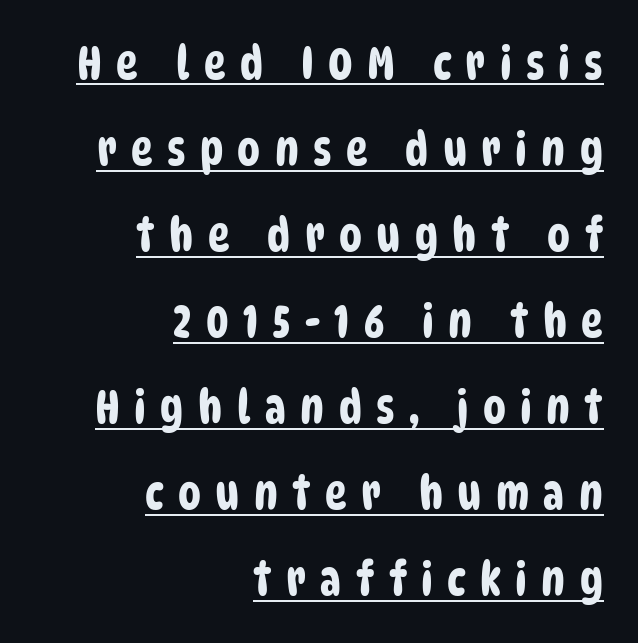
{"serif": "no", "width": "condensed", "stroke_contrast": "low", "x_height": "large", "monospaced": "no", "underline": "yes", "align": "right", "line_spacing_ratio": 1.87, "letter_spacing": "wide", "letter_spacing_em": 0.31, "glyph_px": 46}
